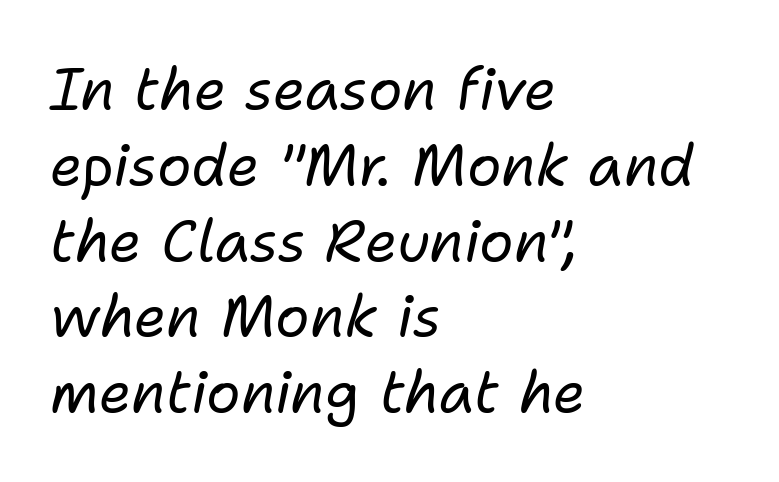
Horizontally, the lines are justified to the leading edge only. You can tell it's italic because the verticals aren't actually vertical. The rendering uses a moderate line-height, typical for paragraphs. The zone under the glyphs is completely vacant.
